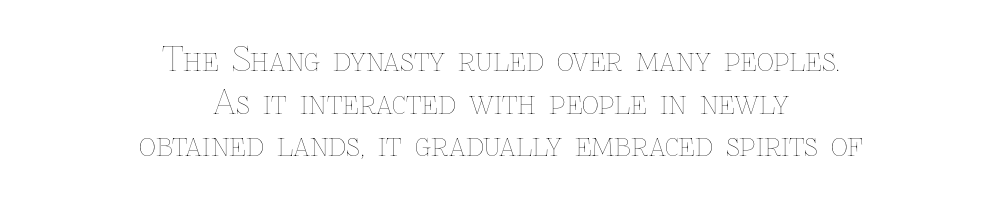
{"italic": "no", "bold": "no", "weight": "thin", "width": "normal", "stroke_contrast": "low", "x_height": "medium", "monospaced": "no", "underline": "no", "align": "center", "line_spacing": "normal", "line_spacing_ratio": 1.29, "letter_spacing": "normal", "letter_spacing_em": 0.0, "glyph_px": 33}
